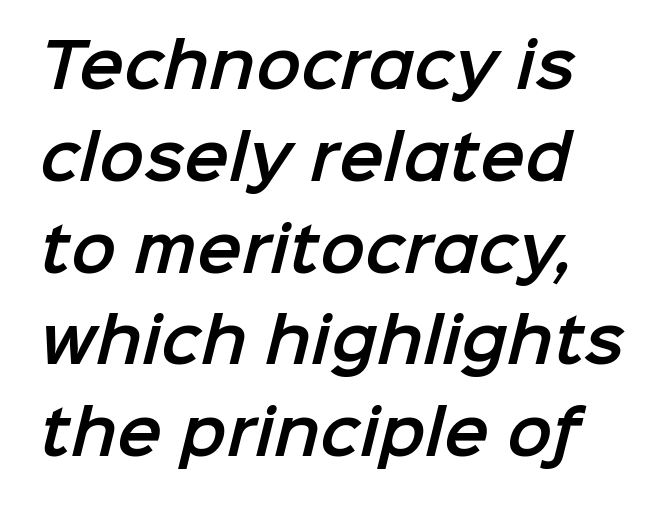
Q: Is the typeface a serif or a sans-serif typeface? A: Sans-serif.
Q: Is the text underlined? A: No.
Q: Is the spacing between letters normal or unusually wide? A: Normal.
Q: Is the spacing between lines tight, normal or loose? A: Normal.
Q: Width (condensed, normal, or wide)? A: Normal.
Q: Stroke contrast? A: Low.
Q: x-height? A: Medium.
Q: Monospaced? A: No.
